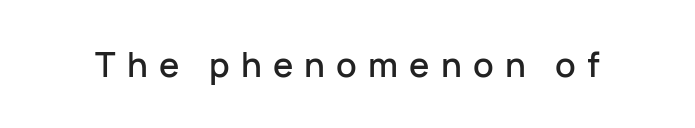
{"serif": "no", "italic": "no", "width": "normal", "stroke_contrast": "low", "x_height": "medium", "monospaced": "no", "underline": "no", "letter_spacing": "wide", "letter_spacing_em": 0.33, "glyph_px": 34}
